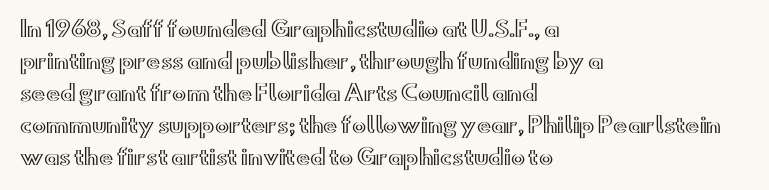
Q: Is the text italic (slanted)? A: No, it is upright.
Q: Is the text underlined? A: No.
Q: How is the paragraph aligned? A: Left-aligned.
Q: Is the spacing between letters normal or unusually wide? A: Normal.
Q: Is the spacing between lines tight, normal or loose? A: Normal.
